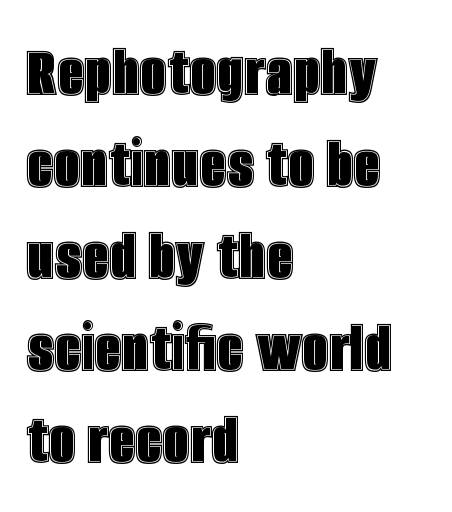
In terms of posture, this sample is upright. Does extra space separate the letters? No, they use regular spacing. The compositor pushed each line to the left boundary. Glance below the letters and you will spot only blank space. Think of a printed novel: that variable character pitch is what you see here.
